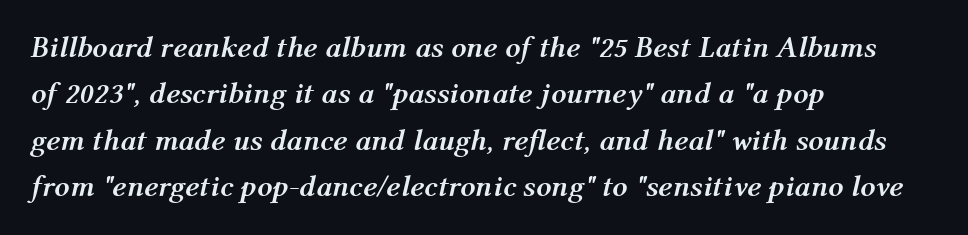
{"italic": "yes", "lean": "right", "slant_degrees": 12, "bold": "yes", "weight": "semibold", "width": "normal", "stroke_contrast": "medium", "x_height": "medium", "monospaced": "no", "underline": "no", "align": "left", "line_spacing": "normal", "line_spacing_ratio": 1.55, "letter_spacing": "normal", "letter_spacing_em": 0.0, "glyph_px": 30}
